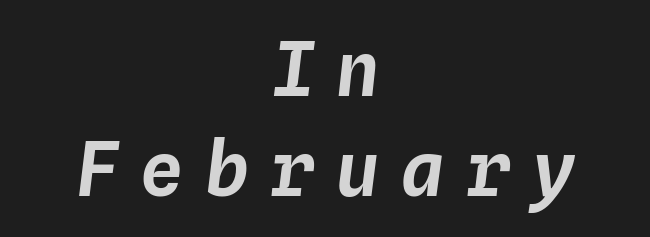
Q: Is the text italic (slanted)? A: Yes, it leans right by about 4 degrees.
Q: Is the text underlined? A: No.
Q: How is the paragraph aligned? A: Centered.
Q: Is the spacing between letters normal or unusually wide? A: Unusually wide.
Q: Is the spacing between lines tight, normal or loose? A: Normal.
Q: Width (condensed, normal, or wide)? A: Normal.
Q: Stroke contrast? A: Low.
Q: x-height? A: Medium.
Q: Monospaced? A: Yes.
